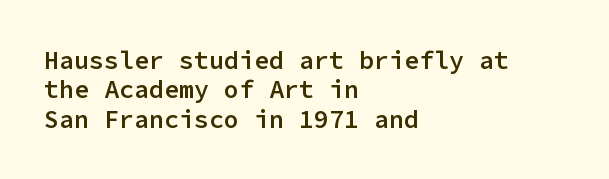
Q: Is the text bold? A: Semi-bold.
Q: Is the text italic (slanted)? A: No, it is upright.
Q: Is the text underlined? A: No.
Q: How is the paragraph aligned? A: Left-aligned.
Q: Is the spacing between letters normal or unusually wide? A: Normal.
